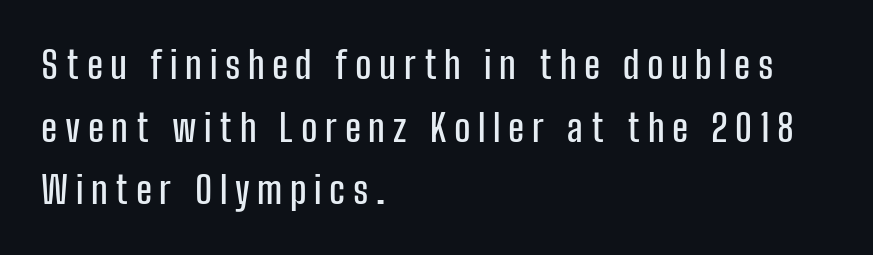
The image shows 38 px condensed sans-serif type, upright; set left-aligned, normal line spacing (1.65x), unusually wide letter spacing (+0.2 em), not underlined; low stroke contrast and a medium x-height.
